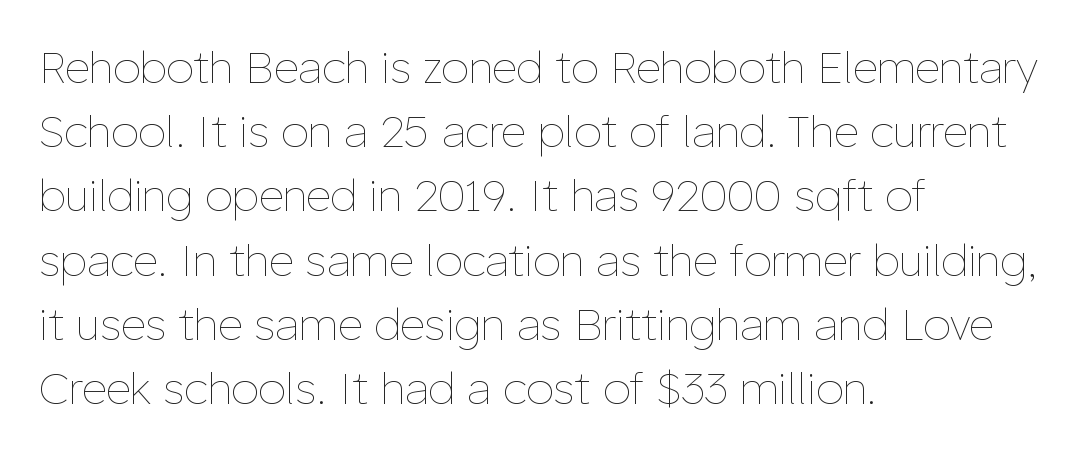
Q: Is the text bold? A: No.
Q: Is the text italic (slanted)? A: No, it is upright.
Q: Is the text underlined? A: No.
Q: How is the paragraph aligned? A: Left-aligned.
Q: Is the spacing between letters normal or unusually wide? A: Normal.
Q: Is the spacing between lines tight, normal or loose? A: Normal.
Q: Width (condensed, normal, or wide)? A: Normal.
Q: Stroke contrast? A: Low.
Q: x-height? A: Medium.
Q: Monospaced? A: No.
